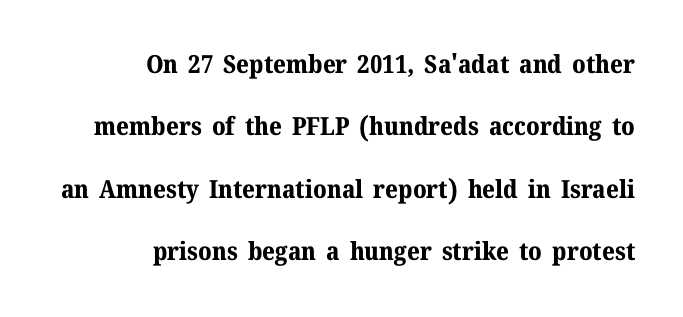
The passage shown is not underscored anywhere. Casual observation: everything's shoved over to the right. Ordinary non-slanted type is in use. Loosely led — the rows are spread out. The typesetting leans heavy: a genuine bold.
